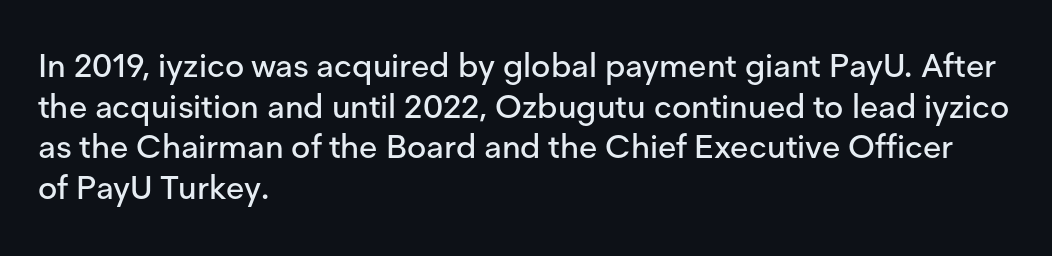
The image shows 33 px sans-serif type, upright; set left-aligned, line spacing 1.23x, normal letter spacing, not underlined; low stroke contrast and a medium x-height.
